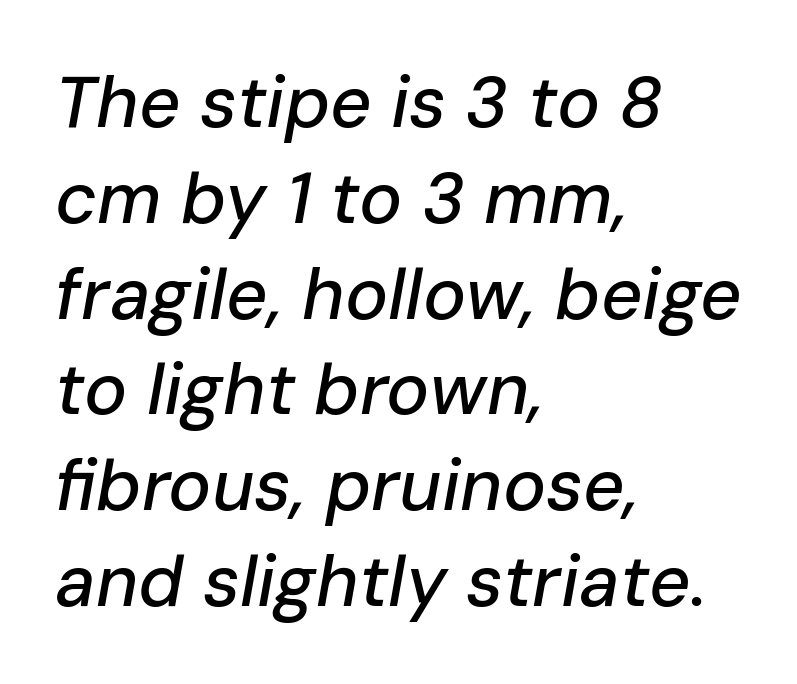
How would I describe the line gaps? Plain and ordinary. The whole block is typeset with a tilt. The rendering keeps characters at their native spacing. Leftover space on each line is placed entirely after the last word. The face used here is proportionally spaced, like ordinary book or web type. The glyphs are unaccompanied by any horizontal stroke below them.
